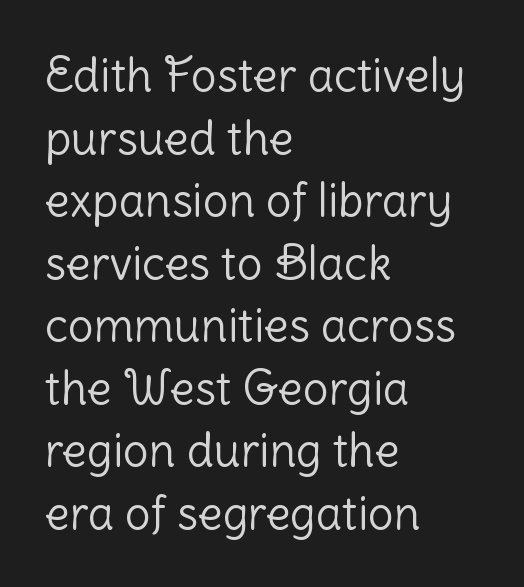
The image shows 46 px light sans-serif type, upright; set left-aligned, normal line spacing (1.36x), normal letter spacing, not underlined; low stroke contrast and a medium x-height.
